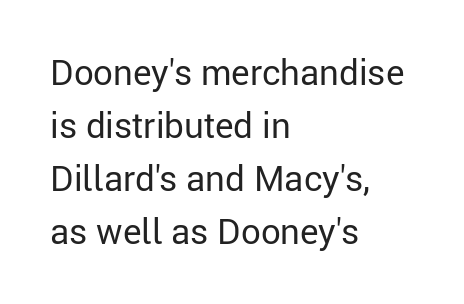
The image shows 35 px regular-weight sans-serif type, upright; set left-aligned, normal line spacing (1.51x), normal letter spacing, not underlined; low stroke contrast and a medium x-height.
